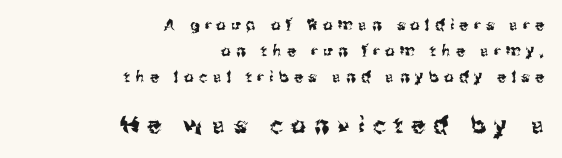
Q: Is the text italic (slanted)? A: No, it is upright.
Q: Is the text underlined? A: No.
Q: How is the paragraph aligned? A: Right-aligned.
Q: Is the spacing between letters normal or unusually wide? A: Unusually wide.
Q: Which block of text is set in a larger size, the first (top) or the second (bottom)? A: The second (bottom) one.
